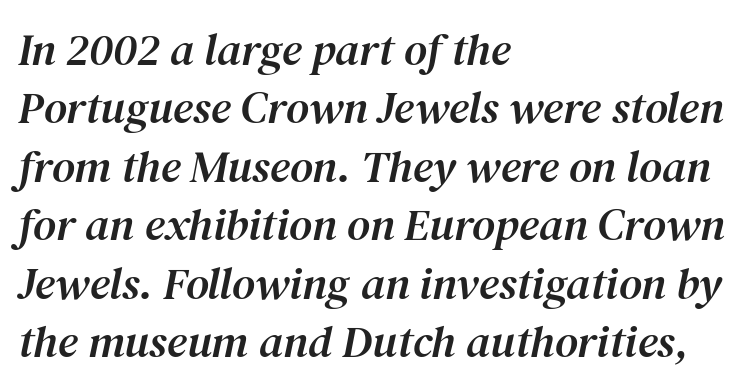
The type is set solid horizontally, with unmodified tracking. Rows of type keep a routine distance in the vertical direction. The glyphs look as if they've been sheared to an angle. Has an underline been added? It has not. Character widths vary here, with narrow letters taking less room than wide ones. The rag falls on the right side of this text block.
